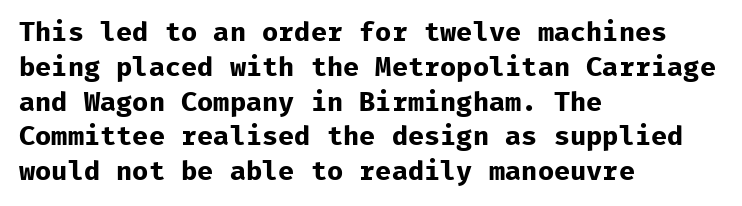
The words here are not underlined. Style check: upright. Typesetter's note: full bold, strokes at maximum text heaviness. Left-aligned paragraph, ragged on the right. One glance says typical: line gaps are just what's usual. Look at the tracking — it's just the regular setting, nothing added.
